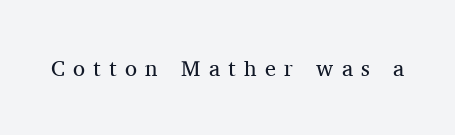
Q: Is the text bold? A: No.
Q: Is the text italic (slanted)? A: No, it is upright.
Q: Is the text underlined? A: No.
Q: Is the spacing between letters normal or unusually wide? A: Unusually wide.
